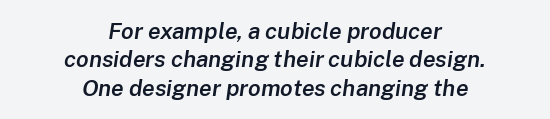
The image shows 23 px text type, italic (leaning right); set centered, line spacing 1.23x, normal letter spacing, not underlined.
